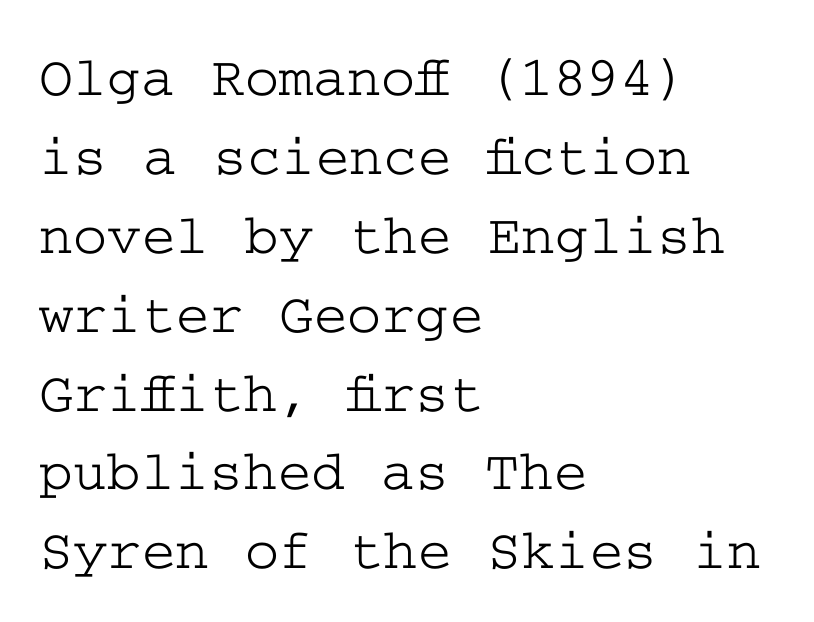
The image shows 58 px wide serif type, upright; set left-aligned, normal line spacing (1.36x), normal letter spacing, not underlined; low stroke contrast and a medium x-height.
